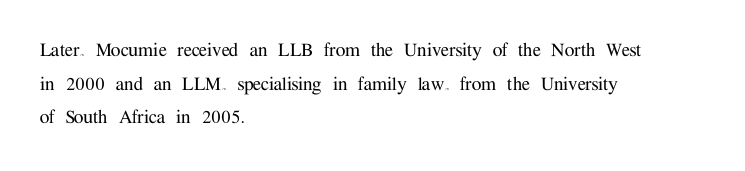
The image shows 22 px text type, upright; set left-aligned, normal line spacing (1.53x), normal letter spacing, not underlined.
